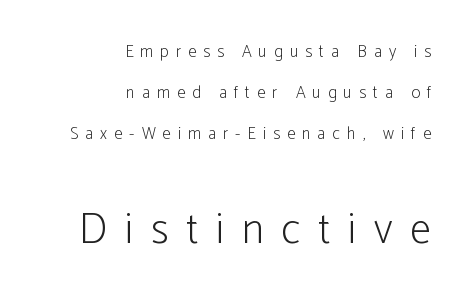
You could only call the tracking loose — the letters float apart. Check the space under the baseline: it is left empty. The letters carry no serifs — their stems end cleanly without finishing strokes. When letters stand straight like this, we call the style roman or upright. Two sizes are in play, and the larger belongs to the second block.
